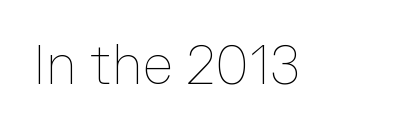
How are the letters spaced? Ordinarily, with no added tracking. This reads as an unemphasized weight, regular at the heaviest. Does the lettering tilt? It doesn't — this is upright. The face used here is proportionally spaced, like ordinary book or web type. The area under the type is left untouched.
